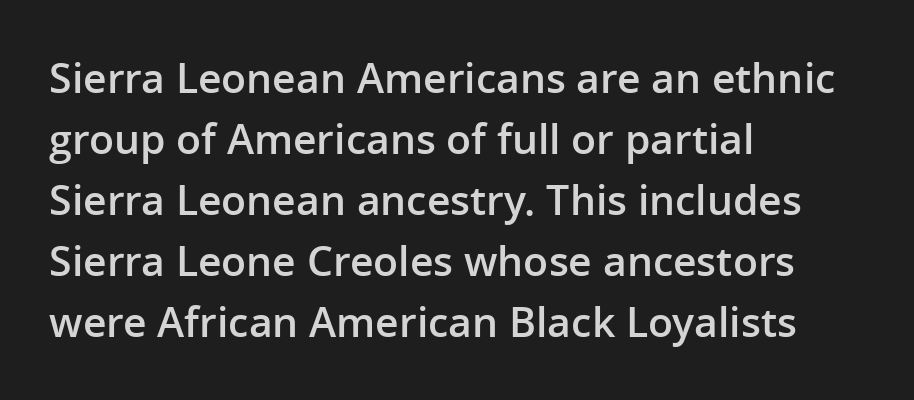
Alignment: flush left. Every stem runs plumb, perpendicular to the baseline. Bold? Not quite — semibold, heavier than regular but stopping short. Normally led — the rows are evenly, conventionally spaced. In terms of letterform style, serifs are entirely absent.
